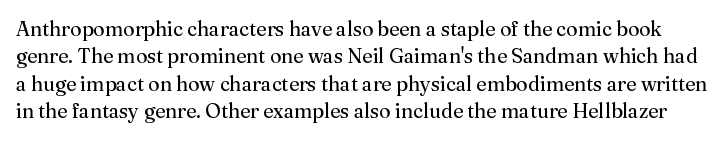
{"italic": "no", "bold": "no", "underline": "no", "line_spacing": "normal", "line_spacing_ratio": 1.37, "letter_spacing": "normal", "letter_spacing_em": 0.0, "glyph_px": 20}
